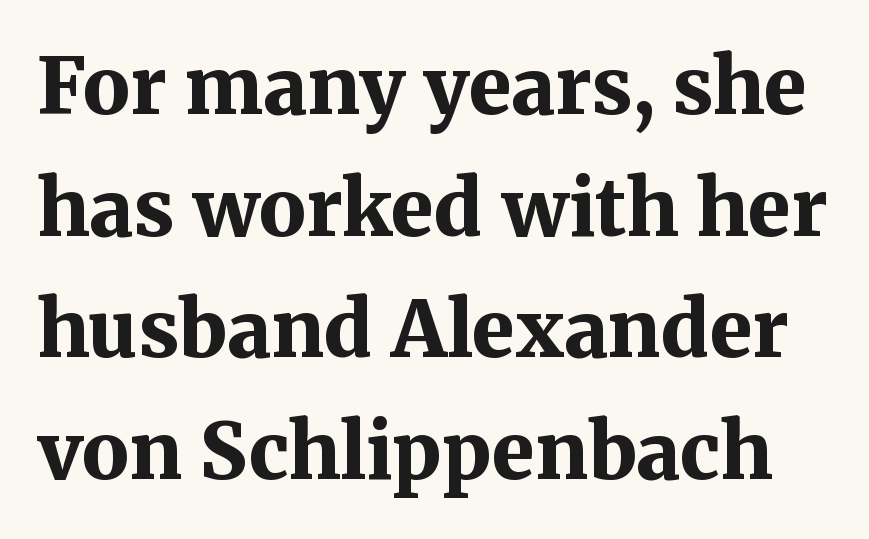
The image shows 78 px bold serif type, upright; set normal line spacing (1.56x), normal letter spacing, not underlined; medium stroke contrast and a medium x-height.
